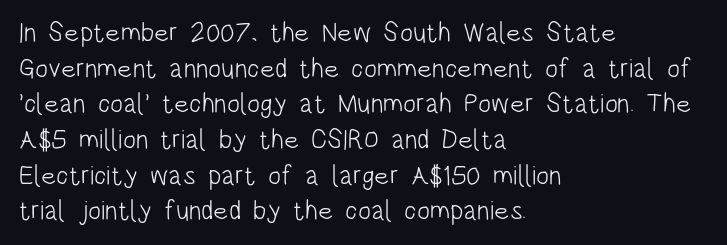
Notice how descenders clear the ascenders below comfortably — that's standard leading. Rule under the text: the space is simply empty. This rendering uses left alignment, leaving the right contour irregular. The type sits square on the baseline with zero lean. The font sits on the lighter half of the weight spectrum, regular included. The gaps between neighbouring characters are ordinary and unremarkable.
